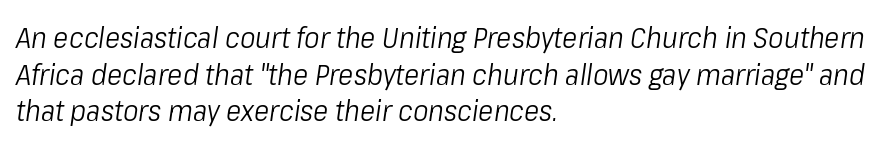
{"italic": "yes", "lean": "right", "slant_degrees": 8, "bold": "no", "weight": "light", "width": "condensed", "stroke_contrast": "low", "x_height": "medium", "monospaced": "no", "underline": "no", "align": "left", "line_spacing": "normal", "line_spacing_ratio": 1.26, "letter_spacing": "normal", "letter_spacing_em": 0.0, "glyph_px": 29}
